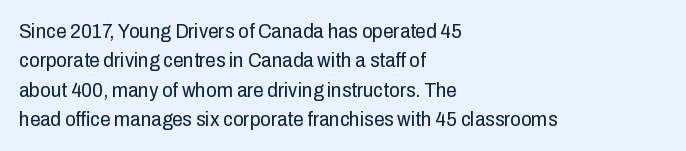
A clean baseline with only descenders dipping below it. If you drew a line through each stem, it would be perfectly vertical. Honestly, the row spacing looks completely unremarkable. Is this a heavy cut? Hardly; it is regular or lighter.
